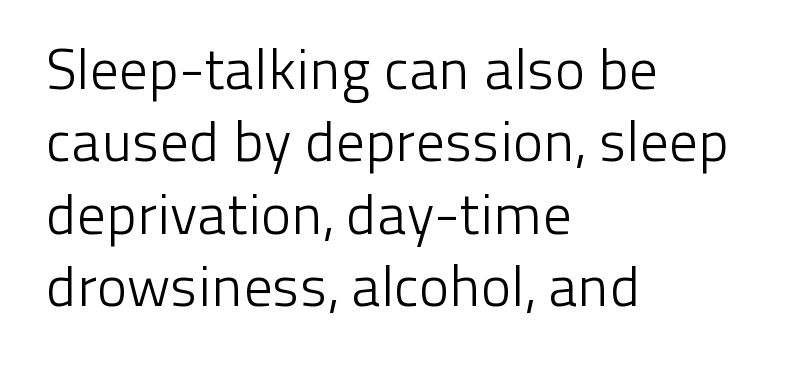
{"serif": "no", "italic": "no", "bold": "no", "weight": "light", "width": "normal", "stroke_contrast": "low", "x_height": "medium", "monospaced": "no", "underline": "no", "align": "left", "line_spacing": "normal", "line_spacing_ratio": 1.27, "letter_spacing": "normal", "letter_spacing_em": 0.0, "glyph_px": 57}
